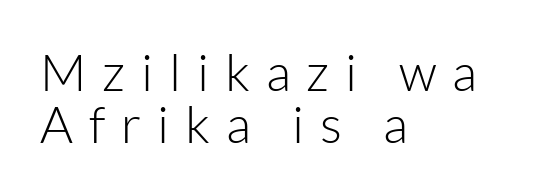
Ascenders rise straight up at ninety degrees. The letters carry no serifs — their stems end cleanly without finishing strokes. This reads as an unemphasized weight, regular at the heaviest. Leading is clearly below the norm, producing a dense column. This rendering widens character spacing well past its baseline value.
